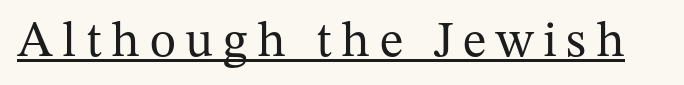
Varying glyph widths throughout — classic text-font behaviour. A roman cut, with each character standing at attention. A typographer would call this underscored text. The letterforms sit at book weight or below. Each letter's strokes conclude with small projecting serifs.
